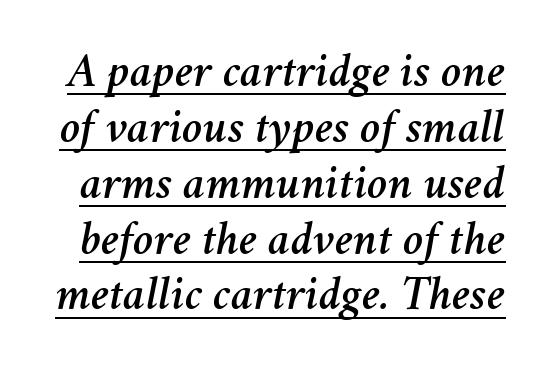
The type is set solid horizontally, with unmodified tracking. Spacing verdict: proportional, widths tailored to each character. In terms of posture, this sample is oblique. Caption: lettering with a line underneath. The designer dialed line spacing down below the default.
